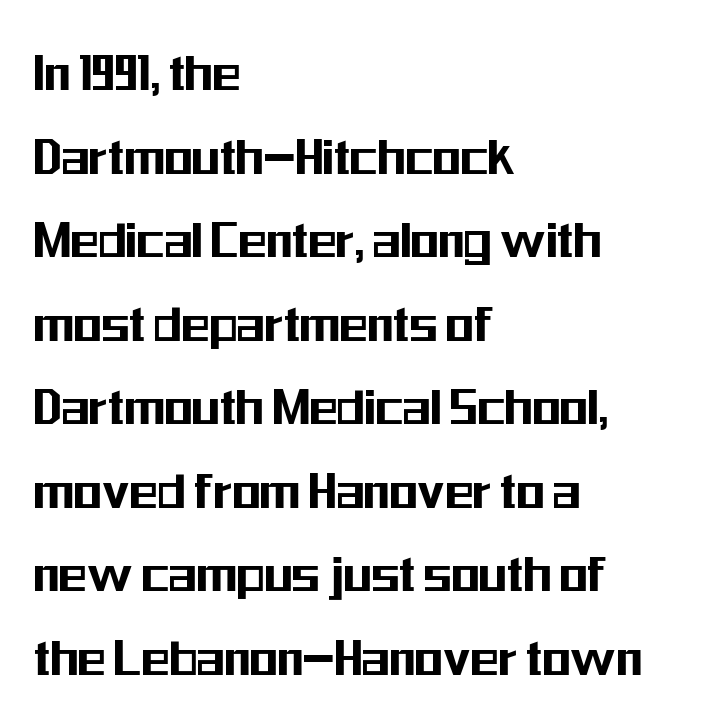
{"serif": "no", "italic": "no", "width": "condensed", "stroke_contrast": "medium", "x_height": "medium", "monospaced": "no", "underline": "no", "align": "left", "line_spacing": "normal", "line_spacing_ratio": 1.44, "letter_spacing": "normal", "letter_spacing_em": 0.0, "glyph_px": 58}
